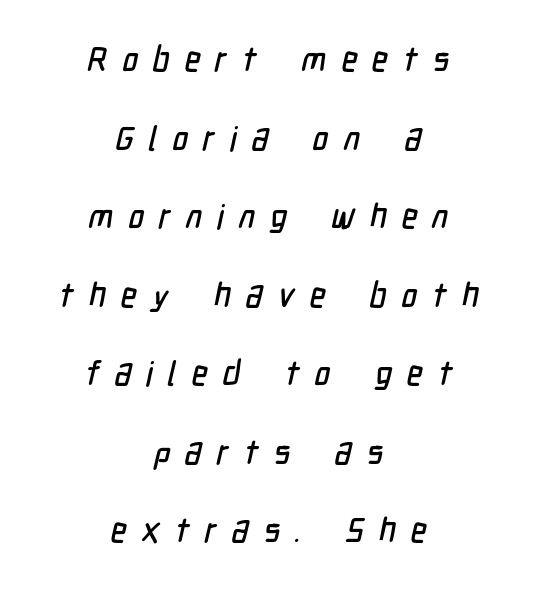
{"serif": "no", "width": "condensed", "stroke_contrast": "low", "x_height": "medium", "monospaced": "no", "underline": "no", "align": "center", "line_spacing": "loose", "line_spacing_ratio": 2.31, "letter_spacing": "wide", "letter_spacing_em": 0.43, "glyph_px": 34}
